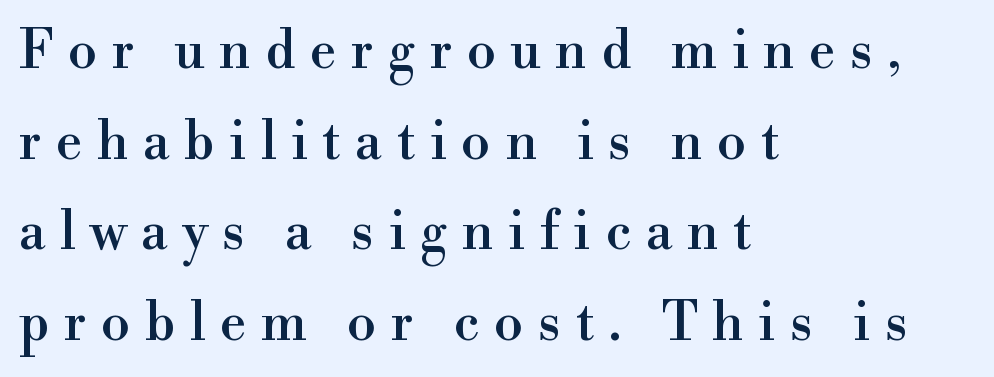
The image shows 53 px serif type, upright; set left-aligned, line spacing 1.71x, unusually wide letter spacing (+0.27 em), not underlined; a small x-height.
